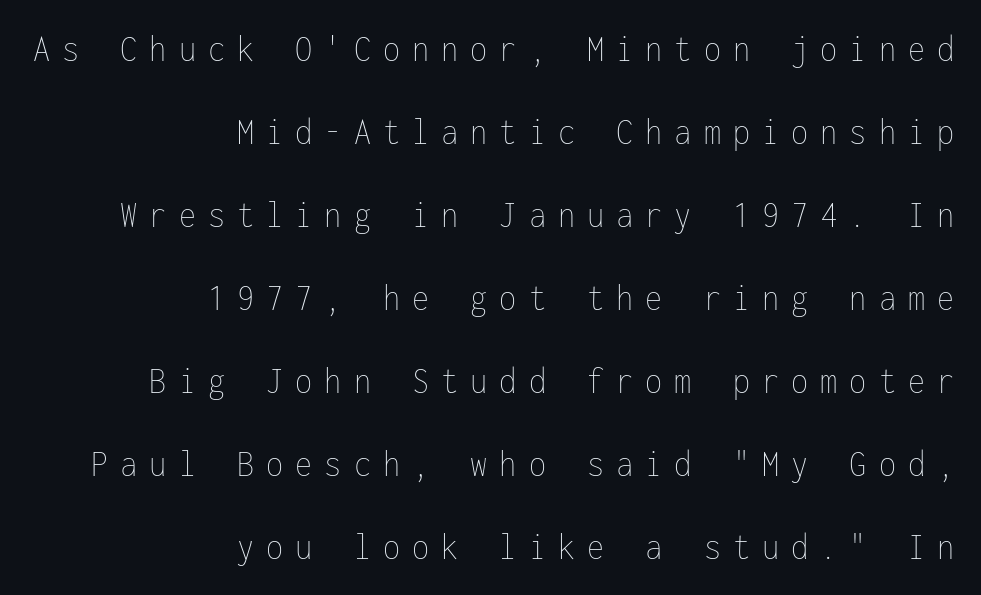
The letters look calm and open, with moderate or lighter stems. Leading is clearly above the norm, producing a sparse column. The compositor pushed each line to the right boundary. Each letter, wide or thin by design, is forced into the same width here. Check under the words: just untouched page.
